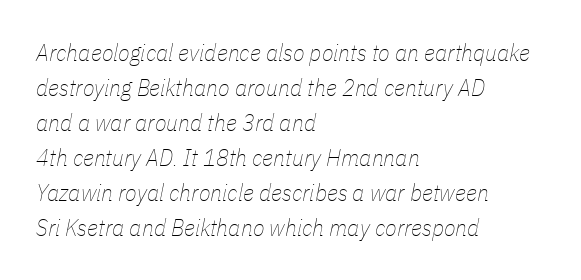
{"italic": "yes", "lean": "right", "slant_degrees": 11, "bold": "no", "underline": "no", "align": "left", "line_spacing": "normal", "line_spacing_ratio": 1.46, "letter_spacing": "normal", "letter_spacing_em": 0.0, "glyph_px": 24}
